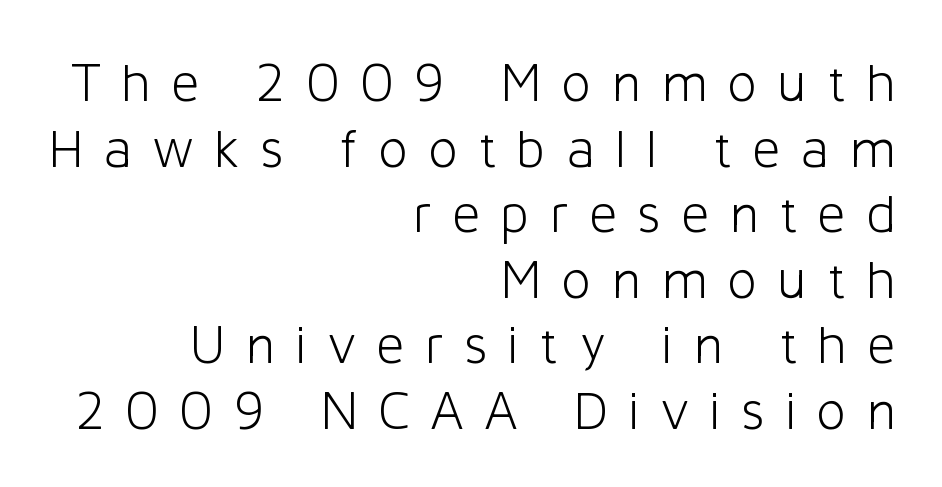
The image shows 56 px light sans-serif type, upright; set right-aligned, line spacing 1.17x, unusually wide letter spacing (+0.35 em), not underlined; low stroke contrast and a medium x-height.
